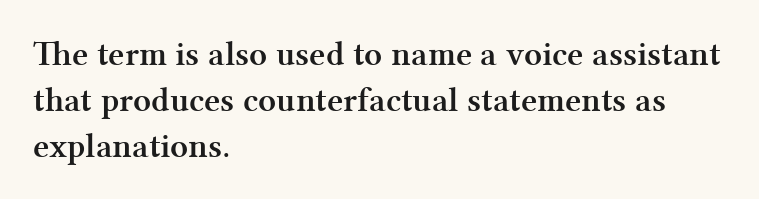
{"serif": "yes", "italic": "no", "bold": "yes", "weight": "semibold", "width": "normal", "stroke_contrast": "medium", "x_height": "medium", "monospaced": "no", "underline": "no", "align": "left", "line_spacing": "normal", "line_spacing_ratio": 1.31, "letter_spacing": "normal", "letter_spacing_em": 0.0, "glyph_px": 35}
